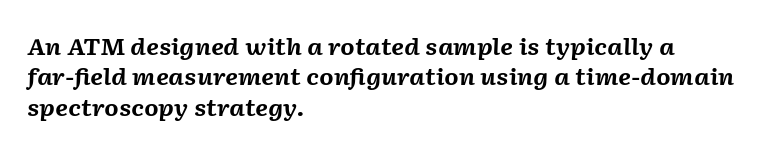
Slanted lettering throughout. Summary of vertical rhythm: regular, with standard interline spacing. The string is rendered with underlining switched off. The rendering uses a bold face; every stroke is thick and dark. Where is the straight margin? On the left. Observe the ordinary spacing: letters are neighbours, not strangers.
